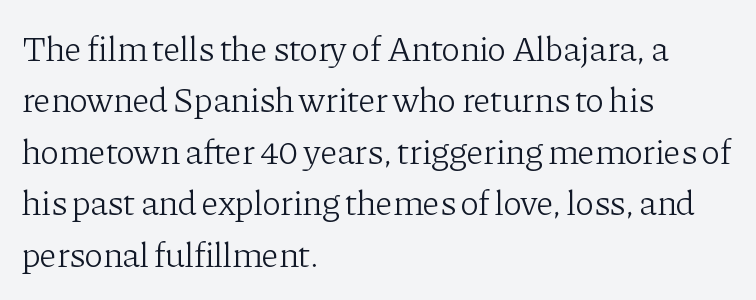
The paragraph shown leans on its left margin. Between one letter and the next there's only the usual sliver of space. Font category for this specimen: serif. The specimen omits any rule beneath the text block's lines. You can tell it's not italic because the verticals are truly vertical. These glyphs show unthickened strokes, regular width or finer.
